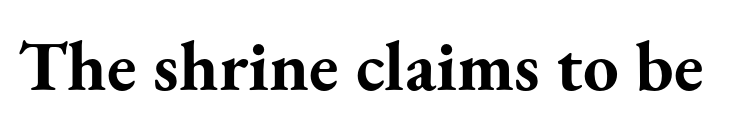
Q: Is the text bold? A: Yes.
Q: Is the text italic (slanted)? A: No, it is upright.
Q: Is the typeface a serif or a sans-serif typeface? A: Serif.
Q: Is the text underlined? A: No.
Q: Is the spacing between letters normal or unusually wide? A: Normal.
Q: Width (condensed, normal, or wide)? A: Normal.
Q: Stroke contrast? A: Medium.
Q: x-height? A: Small.
Q: Monospaced? A: No.
